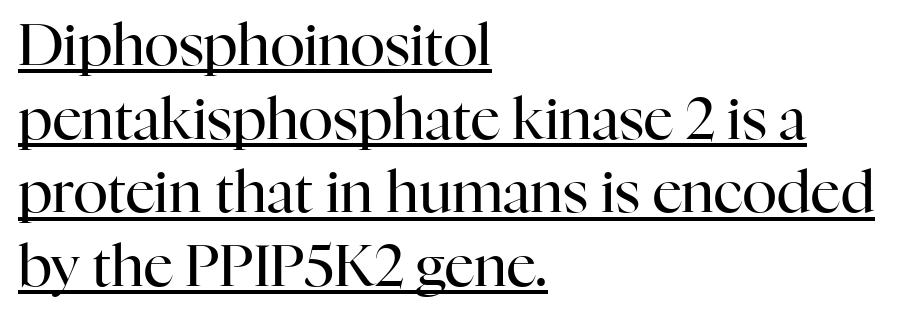
Evenly set lines give the paragraph a standard silhouette. Underlining? Definitely there. The rendering uses natural spacing where letterforms have individual widths. Examine the stroke ends and you'll spot serifs. The letters stand upright; this is a roman face. Short and long lines alike share a common starting point at left.
